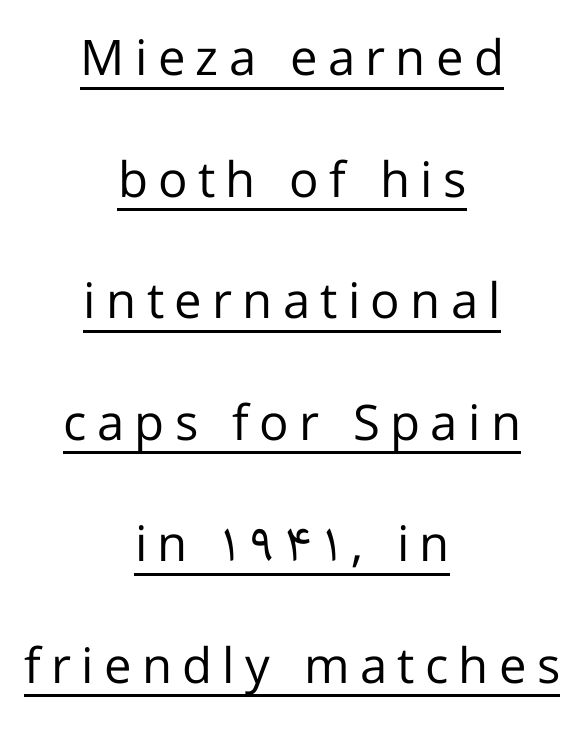
Q: Is the text bold? A: No.
Q: Is the text italic (slanted)? A: No, it is upright.
Q: Is the typeface a serif or a sans-serif typeface? A: Sans-serif.
Q: Is the text underlined? A: Yes.
Q: How is the paragraph aligned? A: Centered.
Q: Is the spacing between letters normal or unusually wide? A: Unusually wide.
Q: Is the spacing between lines tight, normal or loose? A: Loose.
Q: Width (condensed, normal, or wide)? A: Normal.
Q: Stroke contrast? A: Low.
Q: x-height? A: Medium.
Q: Monospaced? A: No.
